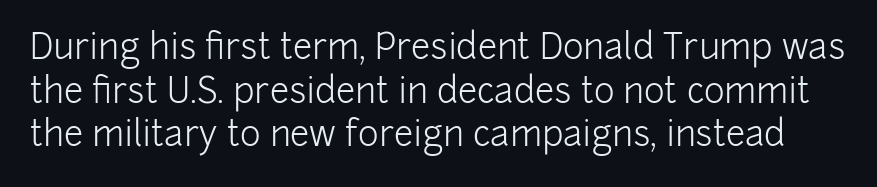
This sample uses plain, unmodified letter spacing. Do the letters lean? They stand straight. Ink coverage per letter is moderate at most. Letters rest on an invisible, unmarked baseline. The designer left line spacing at the default.
